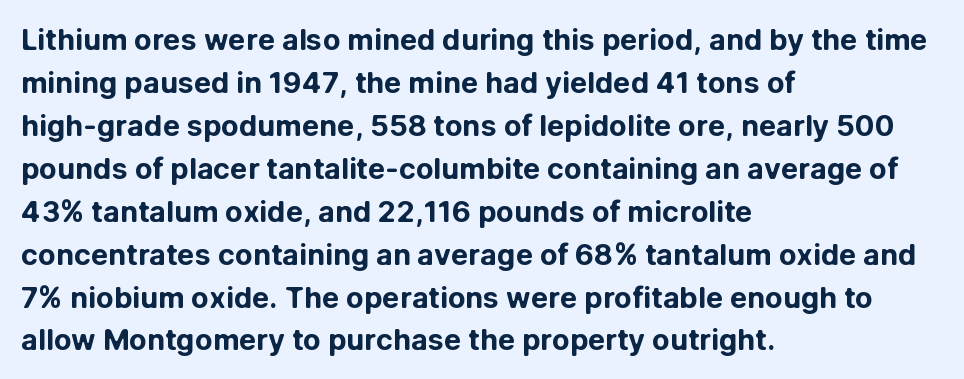
{"serif": "no", "italic": "no", "bold": "yes", "weight": "bold", "width": "normal", "stroke_contrast": "low", "x_height": "medium", "monospaced": "no", "underline": "no", "align": "left", "line_spacing": "normal", "line_spacing_ratio": 1.48, "letter_spacing": "normal", "letter_spacing_em": 0.0, "glyph_px": 29}
